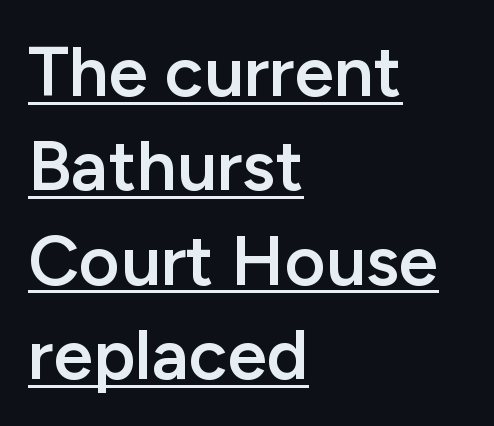
{"serif": "no", "italic": "no", "bold": "semi", "weight": "semibold", "width": "normal", "stroke_contrast": "low", "x_height": "medium", "monospaced": "no", "underline": "yes", "align": "left", "line_spacing": "normal", "line_spacing_ratio": 1.33, "letter_spacing": "normal", "letter_spacing_em": 0.0, "glyph_px": 71}
